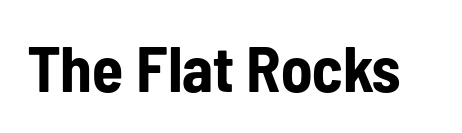
The lettering stays uniformly vertical, giving the passage a roman look. Serif or sans? Sans — the stroke terminals are bare. I'd describe the lettering as bold — thick and assertive. Caption: standard tracking, unaltered.
